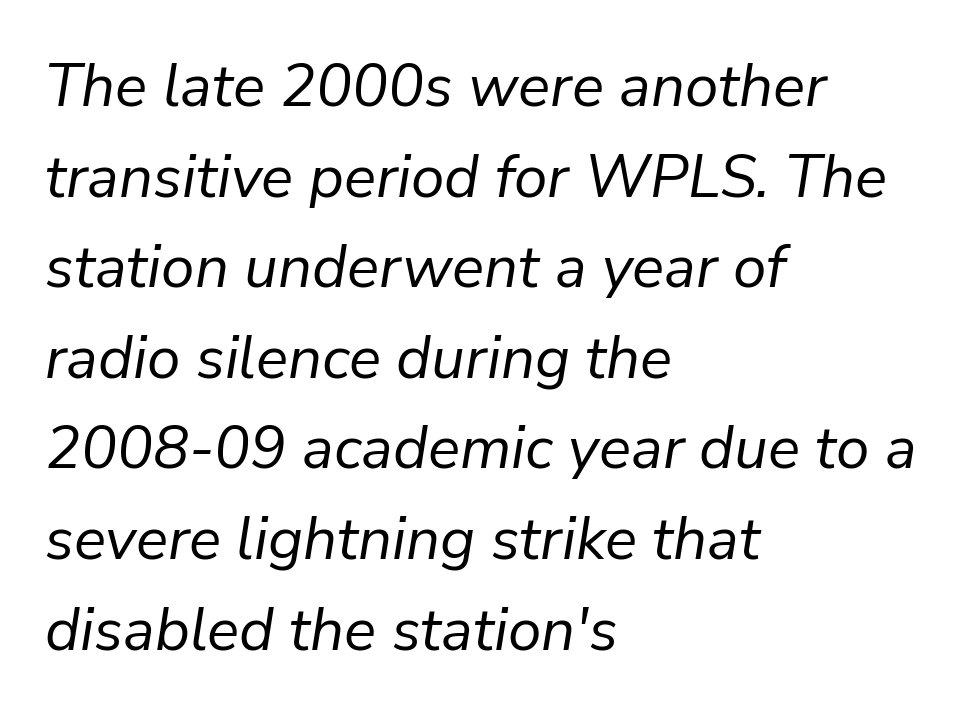
The image shows 60 px regular-weight type, italic (leaning right); set left-aligned, normal line spacing (1.51x), normal letter spacing, not underlined; low stroke contrast and a medium x-height.
